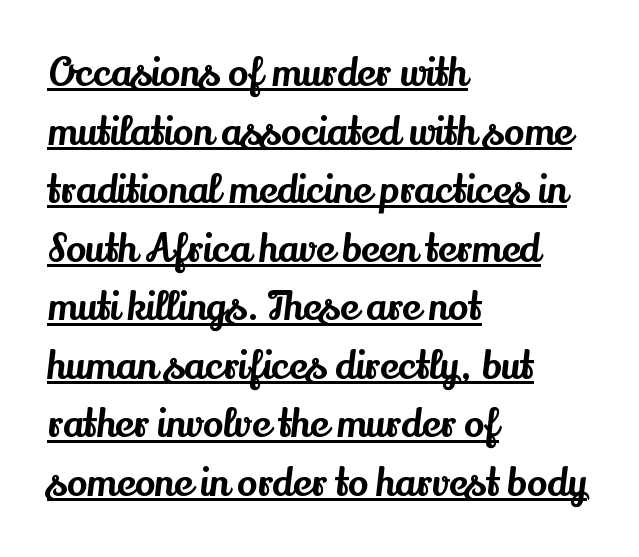
Q: Is the text italic (slanted)? A: Yes.
Q: Is the typeface a serif or a sans-serif typeface? A: Serif.
Q: Is the text underlined? A: Yes.
Q: How is the paragraph aligned? A: Left-aligned.
Q: Is the spacing between letters normal or unusually wide? A: Normal.
Q: Is the spacing between lines tight, normal or loose? A: Normal.
Q: Width (condensed, normal, or wide)? A: Normal.
Q: Stroke contrast? A: Medium.
Q: x-height? A: Small.
Q: Monospaced? A: No.
